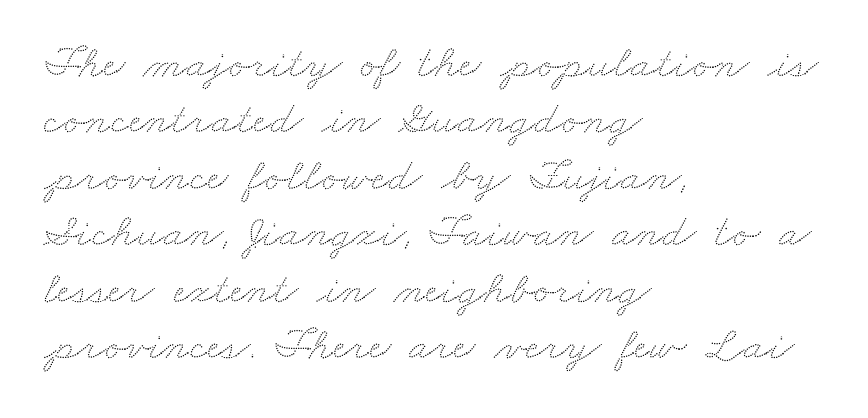
Q: Is the text underlined? A: No.
Q: How is the paragraph aligned? A: Left-aligned.
Q: Is the spacing between letters normal or unusually wide? A: Normal.
Q: Width (condensed, normal, or wide)? A: Wide.
Q: Stroke contrast? A: Low.
Q: x-height? A: Small.
Q: Monospaced? A: No.
